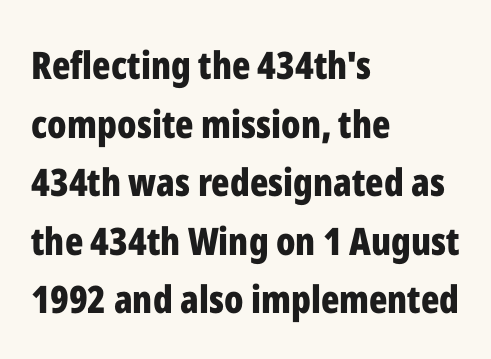
Q: Is the text bold? A: Yes.
Q: Is the text italic (slanted)? A: No, it is upright.
Q: Is the typeface a serif or a sans-serif typeface? A: Sans-serif.
Q: Is the text underlined? A: No.
Q: How is the paragraph aligned? A: Left-aligned.
Q: Is the spacing between letters normal or unusually wide? A: Normal.
Q: Is the spacing between lines tight, normal or loose? A: Normal.
Q: Width (condensed, normal, or wide)? A: Condensed.
Q: Stroke contrast? A: Low.
Q: x-height? A: Medium.
Q: Monospaced? A: No.
